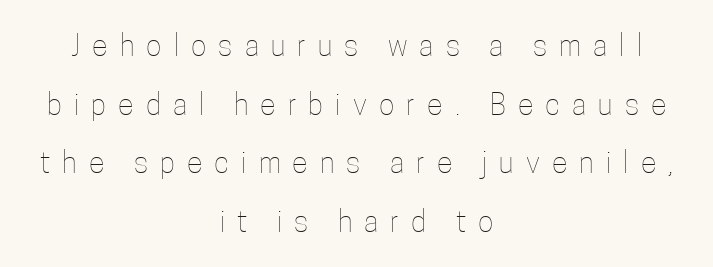
{"italic": "no", "bold": "no", "weight": "thin", "width": "condensed", "stroke_contrast": "low", "x_height": "medium", "monospaced": "no", "underline": "no", "align": "center", "line_spacing": "loose", "line_spacing_ratio": 2.02, "letter_spacing": "wide", "letter_spacing_em": 0.42, "glyph_px": 29}
